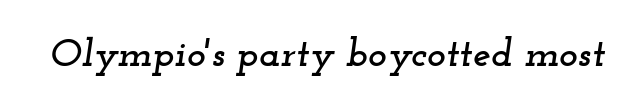
The text carries the slant typical of an italic or oblique font. This rendering features lettering with no underline. Proportional: the letters do not fall into vertical columns. Serif or sans? Serif — the stroke terminals have little feet. Nothing unusual about the tracking: characters are spaced as the font intends.
